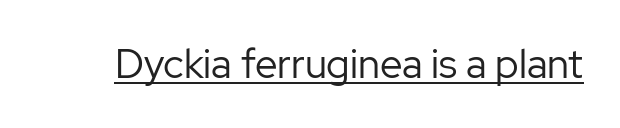
{"serif": "no", "italic": "no", "bold": "no", "weight": "regular", "width": "normal", "stroke_contrast": "low", "x_height": "medium", "monospaced": "no", "underline": "yes", "letter_spacing": "normal", "letter_spacing_em": 0.0, "glyph_px": 40}
